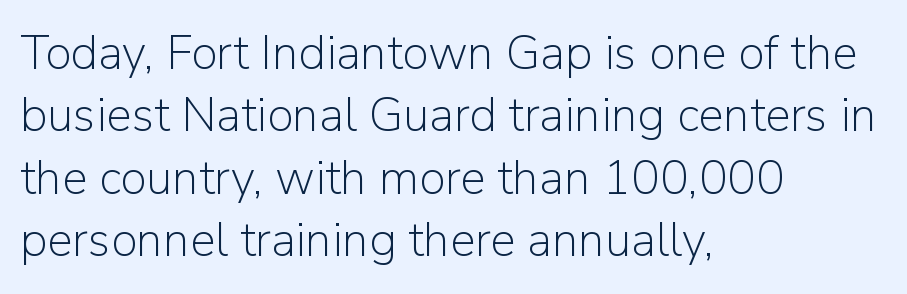
Nothing unusual about the tracking: characters are spaced as the font intends. Note: no serifs on the glyphs. The lines sit at an ordinary, default distance from one another. In CSS terms this would be text-align: left. The face used here is proportionally spaced, like ordinary book or web type.
